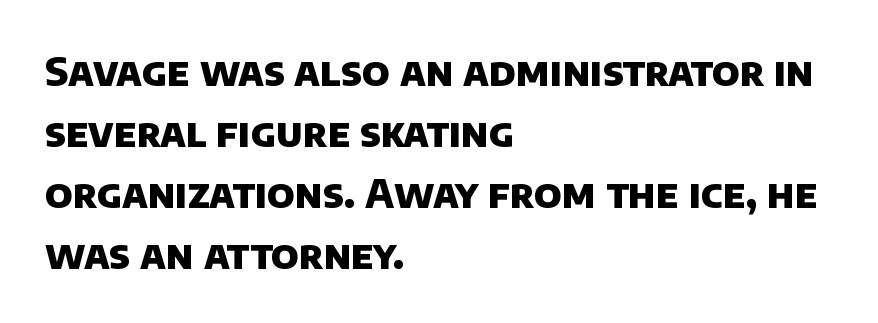
Spacing verdict: proportional, widths tailored to each character. Descenders are the only things crossing below the line. Glyph-to-glyph distance matches everyday printed text. Note: no serifs on the glyphs. This rendering uses left alignment, leaving the right contour irregular.
